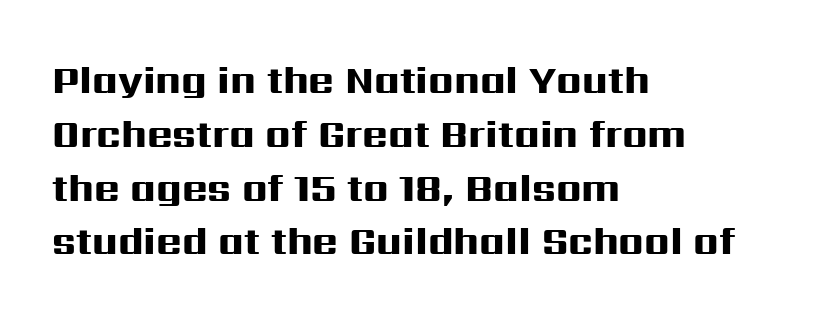
Q: Is the text bold? A: Yes.
Q: Is the text italic (slanted)? A: No, it is upright.
Q: Is the typeface a serif or a sans-serif typeface? A: Sans-serif.
Q: Is the text underlined? A: No.
Q: How is the paragraph aligned? A: Left-aligned.
Q: Is the spacing between letters normal or unusually wide? A: Normal.
Q: Is the spacing between lines tight, normal or loose? A: Normal.
Q: Width (condensed, normal, or wide)? A: Wide.
Q: Stroke contrast? A: High.
Q: x-height? A: Medium.
Q: Monospaced? A: No.
